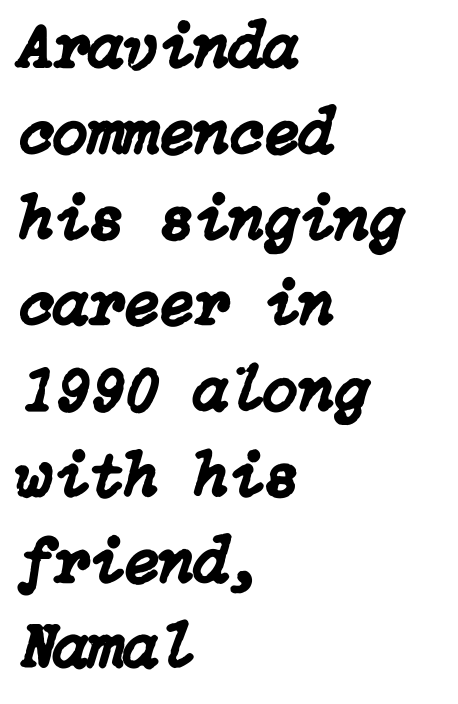
The image shows 64 px text type, italic (leaning right); set left-aligned, normal line spacing (1.34x), normal letter spacing, not underlined; low stroke contrast and a medium x-height.
